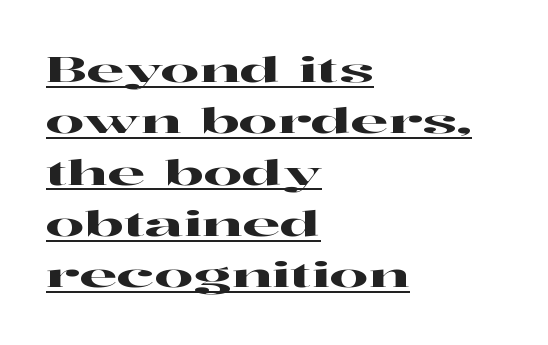
The image shows 34 px wide serif type, upright; set left-aligned, normal line spacing (1.51x), normal letter spacing, underlined; high stroke contrast and a medium x-height.
